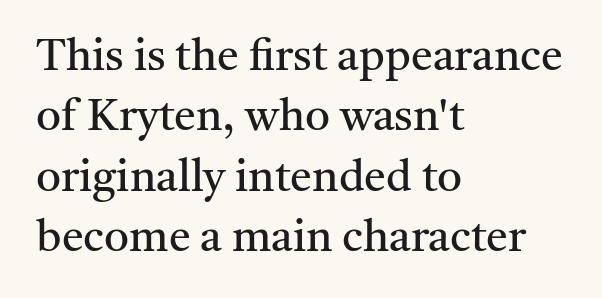
{"serif": "yes", "italic": "no", "bold": "no", "weight": "regular", "width": "normal", "stroke_contrast": "medium", "x_height": "medium", "monospaced": "no", "underline": "no", "align": "left", "line_spacing": "normal", "line_spacing_ratio": 1.37, "letter_spacing": "normal", "letter_spacing_em": 0.0, "glyph_px": 44}
